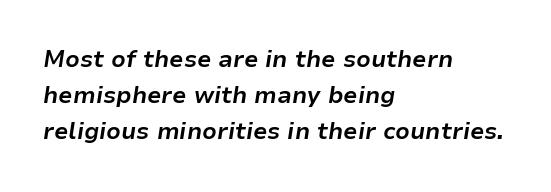
Q: Is the text bold? A: Yes.
Q: Is the text italic (slanted)? A: Yes, it leans right by about 9 degrees.
Q: Is the text underlined? A: No.
Q: How is the paragraph aligned? A: Left-aligned.
Q: Is the spacing between letters normal or unusually wide? A: Normal.
Q: Is the spacing between lines tight, normal or loose? A: Normal.
